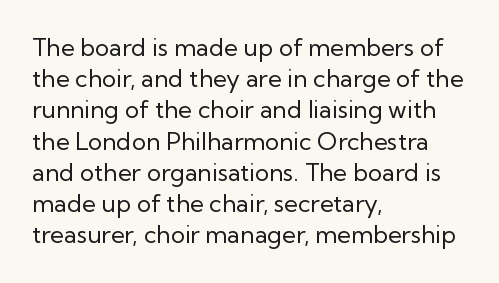
Q: Is the text bold? A: No.
Q: Is the text italic (slanted)? A: No, it is upright.
Q: Is the text underlined? A: No.
Q: How is the paragraph aligned? A: Left-aligned.
Q: Is the spacing between letters normal or unusually wide? A: Normal.
Q: Is the spacing between lines tight, normal or loose? A: Normal.
